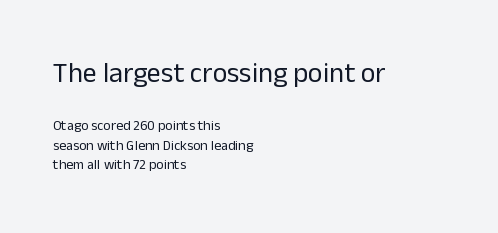
The image shows 28 px regular-weight sans-serif type, upright; set left-aligned, normal line spacing (1.41x), normal letter spacing, not underlined; the first (top) block is 2.0x larger; low stroke contrast and a medium x-height.
